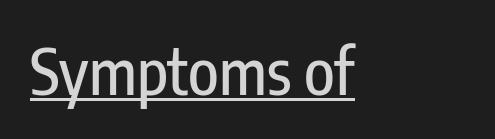
Somebody hit Ctrl+U on this one — the words are underlined. The gaps between neighbouring characters are ordinary and unremarkable. Font category for this specimen: sans-serif. Character widths vary here, with narrow letters taking less room than wide ones.
